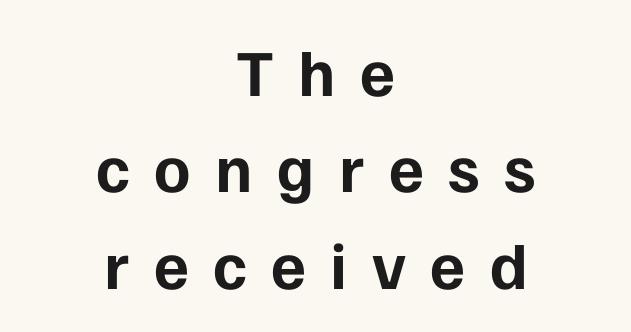
{"serif": "no", "italic": "no", "bold": "yes", "weight": "bold", "width": "normal", "stroke_contrast": "low", "x_height": "medium", "monospaced": "no", "underline": "no", "align": "center", "line_spacing": "normal", "line_spacing_ratio": 1.46, "letter_spacing": "wide", "letter_spacing_em": 0.37, "glyph_px": 66}
